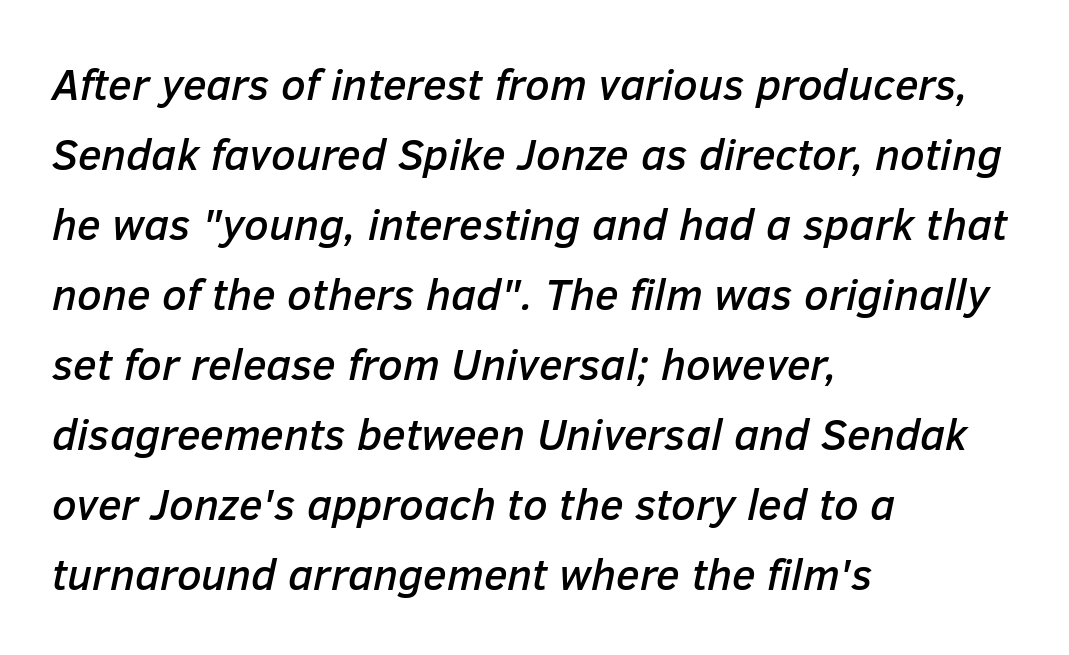
Short and long lines alike share a common starting point at left. Posture: slanted. Nothing unusual about the tracking: characters are spaced as the font intends. If you measured baseline to baseline, you'd find a middling distance. The passage shown is typed in a proportional face where columns would drift. Words float on clear page, feet unadorned.
